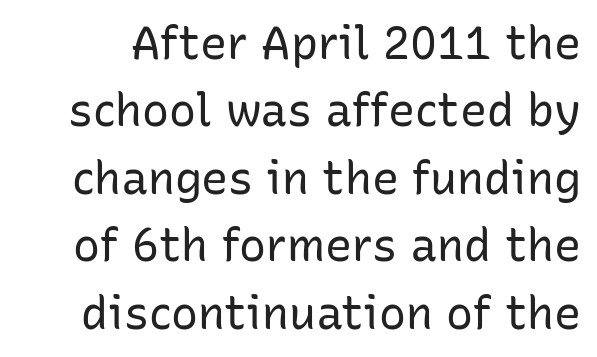
{"serif": "no", "italic": "no", "bold": "no", "weight": "regular", "width": "normal", "stroke_contrast": "low", "x_height": "medium", "monospaced": "no", "underline": "no", "line_spacing": "normal", "line_spacing_ratio": 1.5, "letter_spacing": "normal", "letter_spacing_em": 0.0, "glyph_px": 45}
